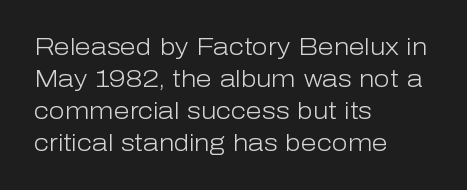
The image shows 23 px text type, upright; set left-aligned, normal line spacing (1.39x), normal letter spacing, not underlined.
